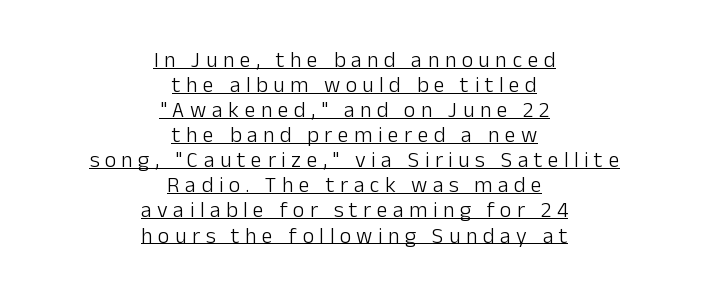
The image shows 22 px text type, upright; set centered, tight line spacing (1.14x), unusually wide letter spacing (+0.25 em), underlined.
